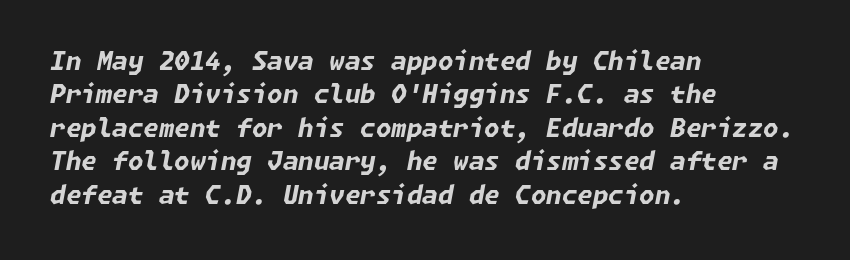
The image shows 25 px bold type, italic (leaning right); set left-aligned, normal line spacing (1.34x), normal letter spacing, not underlined.
